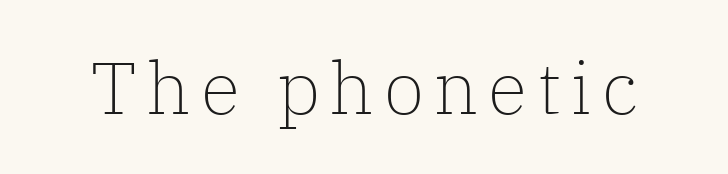
Just letters on the line, the space beneath them empty. Character widths vary here, with narrow letters taking less room than wide ones. This is serif lettering, the kind often seen in printed books. Heaviness? Minimal to ordinary, like unemphasized prose.
